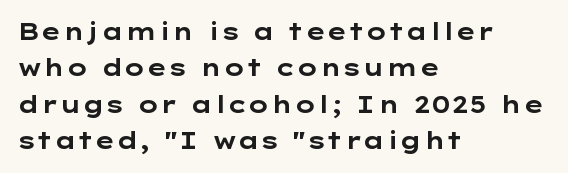
The text block is weighted toward the left margin, trailing off unevenly rightward. These lines carry a lot of weight — the face is fully bold. The letters stand upright; this is a roman face. Each row of text sits above clean, open space. This rendering leaves character spacing at its baseline value.
